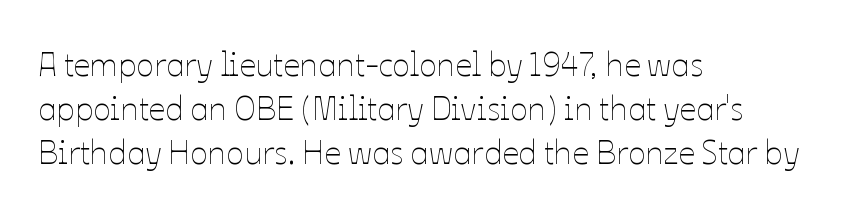
{"italic": "no", "bold": "no", "weight": "thin", "width": "normal", "stroke_contrast": "low", "x_height": "medium", "monospaced": "no", "underline": "no", "align": "left", "line_spacing": "normal", "line_spacing_ratio": 1.34, "letter_spacing": "normal", "letter_spacing_em": 0.0, "glyph_px": 33}
